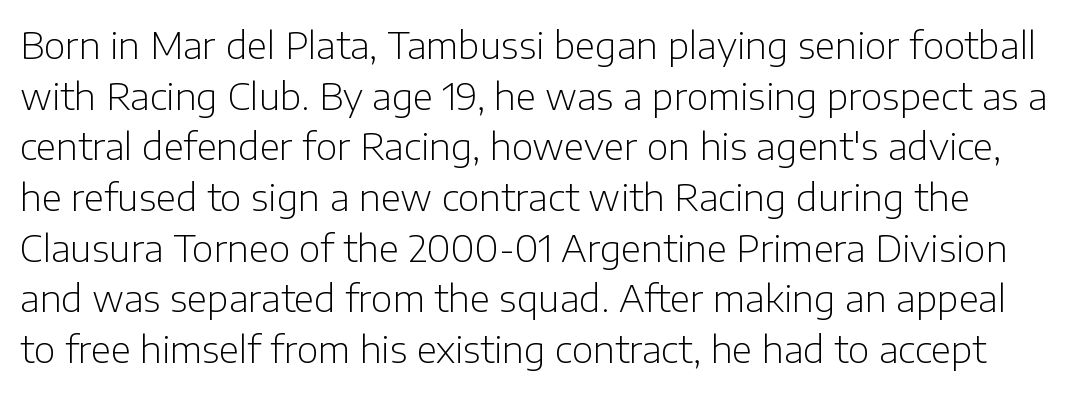
The image shows 37 px light sans-serif type, upright; set normal line spacing (1.37x), normal letter spacing, not underlined; low stroke contrast and a medium x-height.
